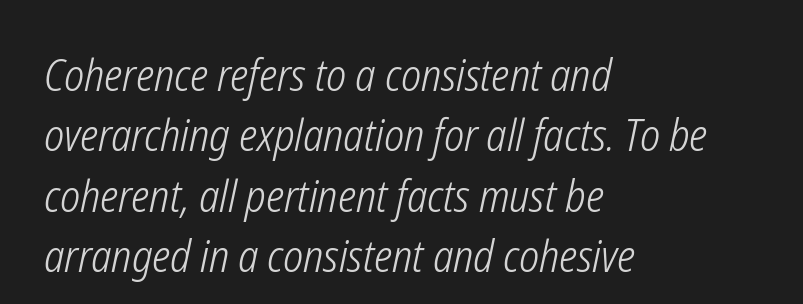
The image shows 44 px light, condensed type, italic (leaning right); set left-aligned, normal line spacing (1.37x), normal letter spacing, not underlined; low stroke contrast and a medium x-height.
